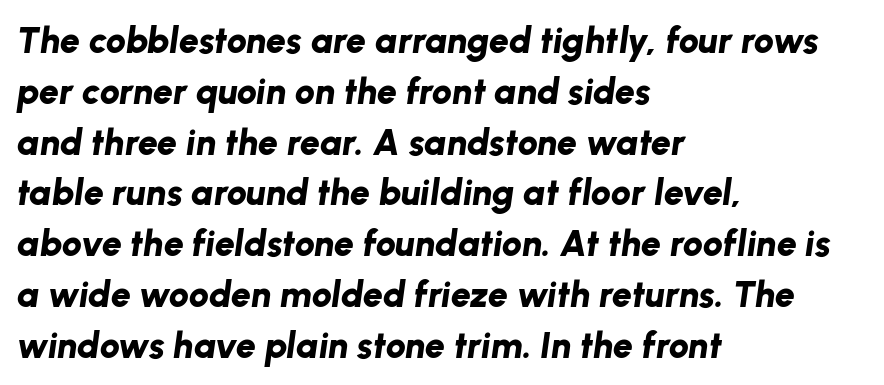
The image shows 36 px bold type, italic (leaning right); set left-aligned, normal line spacing (1.41x), normal letter spacing, not underlined; low stroke contrast and a medium x-height.
